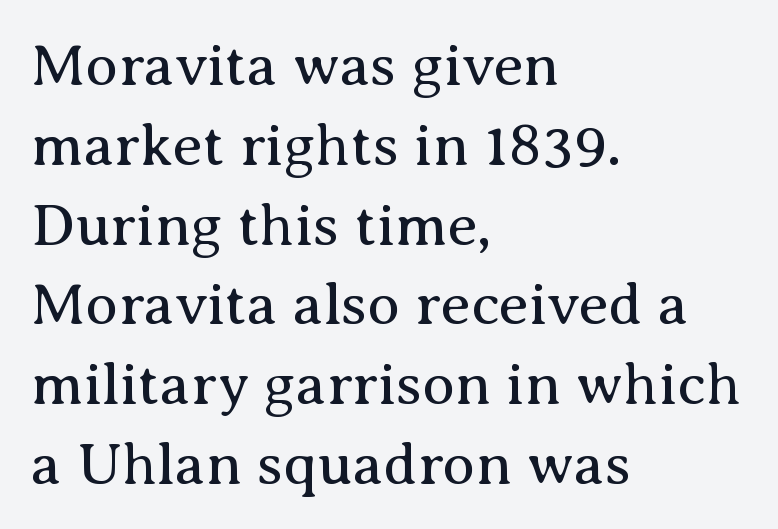
The image shows 60 px regular-weight serif type, upright; set left-aligned, normal line spacing (1.33x), normal letter spacing, not underlined; medium stroke contrast and a medium x-height.
